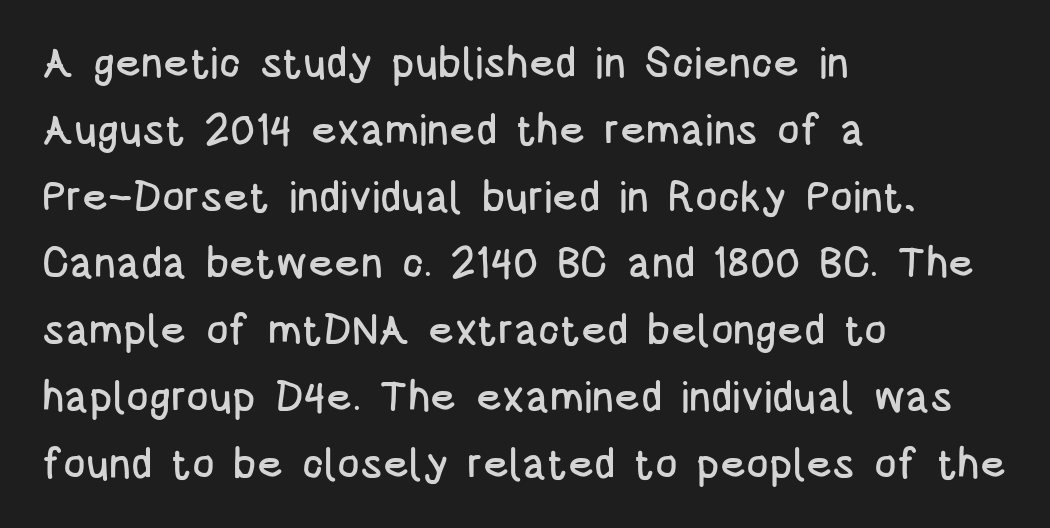
The image shows 42 px condensed sans-serif type, upright; set left-aligned, normal line spacing (1.59x), normal letter spacing, not underlined; low stroke contrast and a large x-height.
